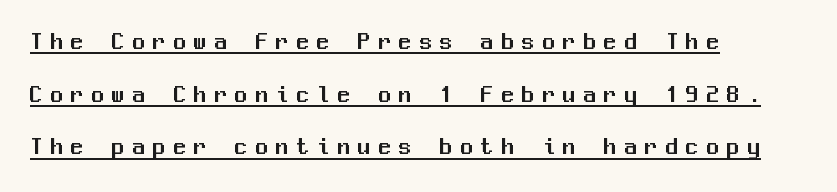
The image shows 25 px text type, upright; set left-aligned, loose line spacing (2.11x), unusually wide letter spacing (+0.32 em), underlined.
